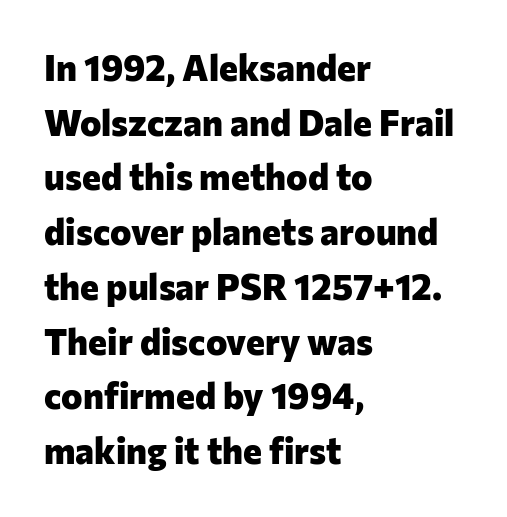
The image shows 36 px heavy sans-serif type, upright; set left-aligned, normal line spacing (1.52x), normal letter spacing, not underlined; low stroke contrast and a medium x-height.
